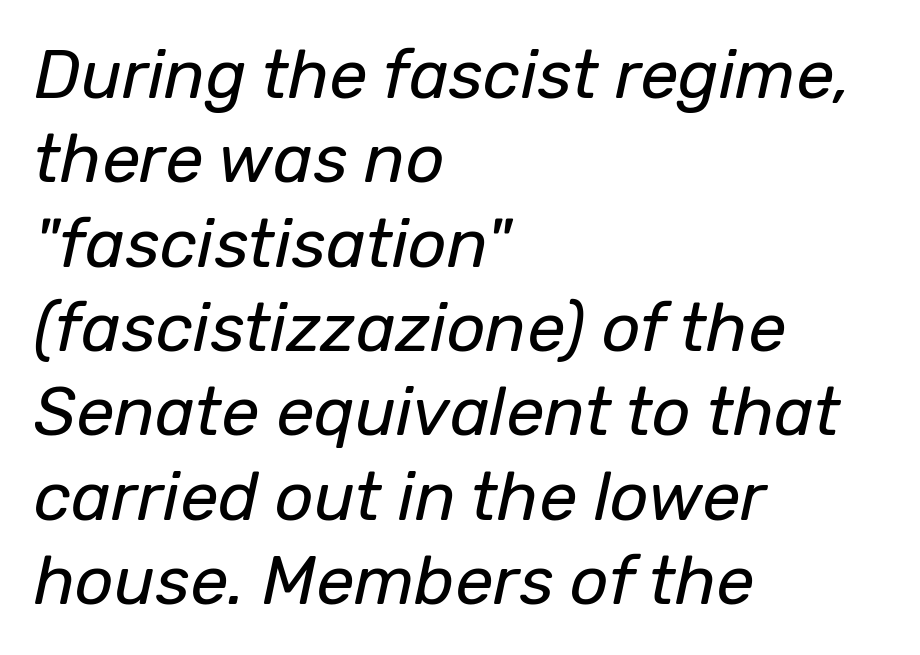
Q: Is the text bold? A: No.
Q: Is the text italic (slanted)? A: Yes, it leans right by about 12 degrees.
Q: Is the text underlined? A: No.
Q: How is the paragraph aligned? A: Left-aligned.
Q: Is the spacing between letters normal or unusually wide? A: Normal.
Q: Width (condensed, normal, or wide)? A: Normal.
Q: Stroke contrast? A: Low.
Q: x-height? A: Medium.
Q: Monospaced? A: No.
